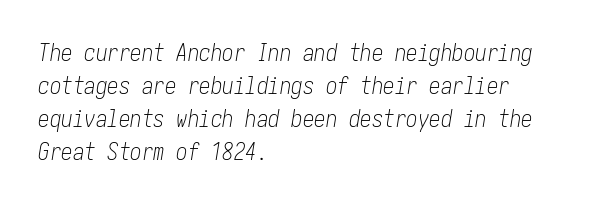
Q: Is the text bold? A: No.
Q: Is the text italic (slanted)? A: Yes, it leans right by about 10 degrees.
Q: Is the text underlined? A: No.
Q: How is the paragraph aligned? A: Left-aligned.
Q: Is the spacing between letters normal or unusually wide? A: Normal.
Q: Is the spacing between lines tight, normal or loose? A: Normal.
